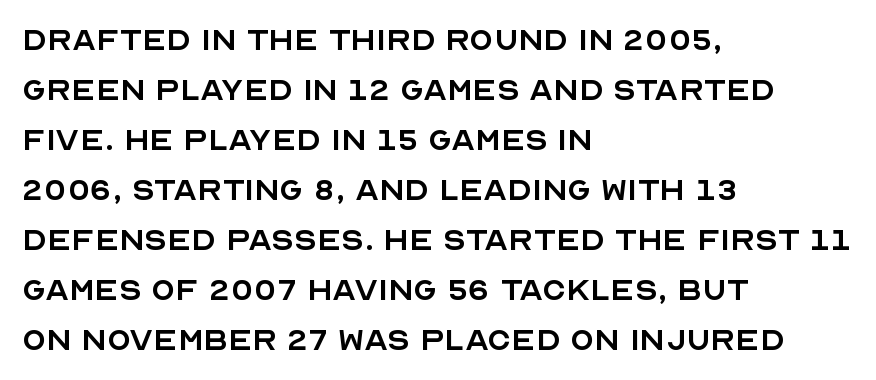
Q: Is the text bold? A: No.
Q: Is the text italic (slanted)? A: No, it is upright.
Q: Is the typeface a serif or a sans-serif typeface? A: Sans-serif.
Q: Is the text underlined? A: No.
Q: How is the paragraph aligned? A: Left-aligned.
Q: Is the spacing between letters normal or unusually wide? A: Normal.
Q: Is the spacing between lines tight, normal or loose? A: Normal.
Q: Width (condensed, normal, or wide)? A: Normal.
Q: x-height? A: Large.
Q: Monospaced? A: No.
